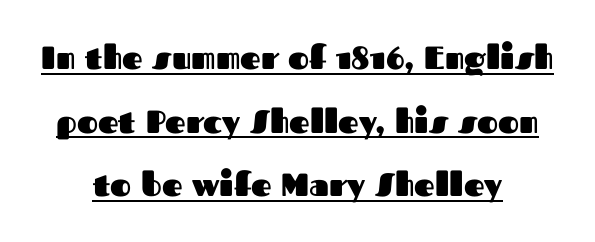
{"serif": "no", "italic": "no", "bold": "yes", "weight": "heavy", "width": "normal", "stroke_contrast": "medium", "x_height": "medium", "monospaced": "no", "underline": "yes", "align": "center", "line_spacing": "loose", "line_spacing_ratio": 1.99, "letter_spacing": "normal", "letter_spacing_em": 0.0, "glyph_px": 32}
